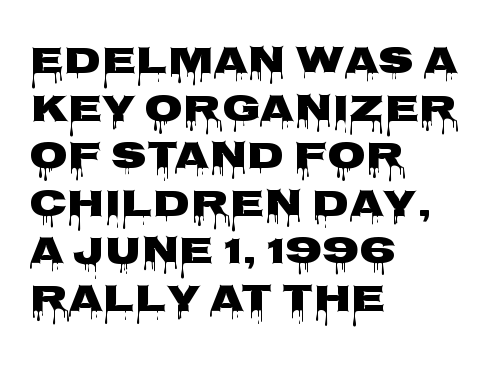
The image shows 39 px heavy, wide sans-serif type, upright; set left-aligned, line spacing 1.22x, normal letter spacing, not underlined; low stroke contrast and a large x-height.
